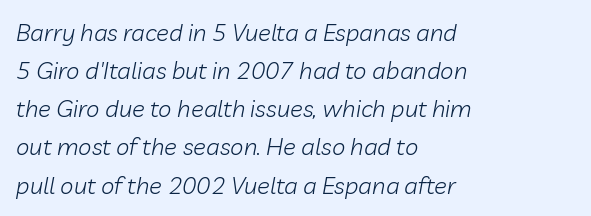
Q: Is the text bold? A: No.
Q: Is the text italic (slanted)? A: Yes, it leans right by about 10 degrees.
Q: Is the text underlined? A: No.
Q: How is the paragraph aligned? A: Left-aligned.
Q: Is the spacing between letters normal or unusually wide? A: Normal.
Q: Is the spacing between lines tight, normal or loose? A: Normal.
